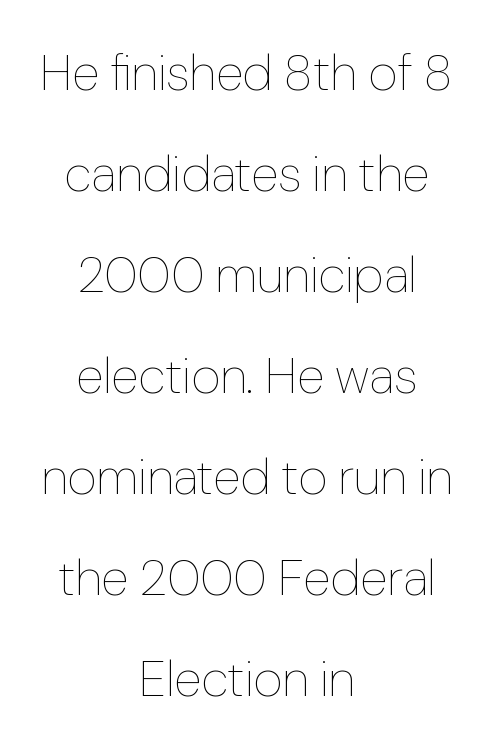
Q: Is the text bold? A: No.
Q: Is the text italic (slanted)? A: No, it is upright.
Q: Is the text underlined? A: No.
Q: How is the paragraph aligned? A: Centered.
Q: Is the spacing between letters normal or unusually wide? A: Normal.
Q: Is the spacing between lines tight, normal or loose? A: Loose.
Q: Width (condensed, normal, or wide)? A: Normal.
Q: Stroke contrast? A: Low.
Q: x-height? A: Medium.
Q: Monospaced? A: No.
